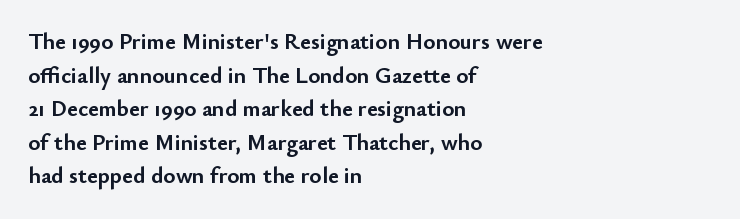
Q: Is the text bold? A: Yes.
Q: Is the text italic (slanted)? A: No, it is upright.
Q: Is the text underlined? A: No.
Q: How is the paragraph aligned? A: Left-aligned.
Q: Is the spacing between letters normal or unusually wide? A: Normal.
Q: Is the spacing between lines tight, normal or loose? A: Normal.
